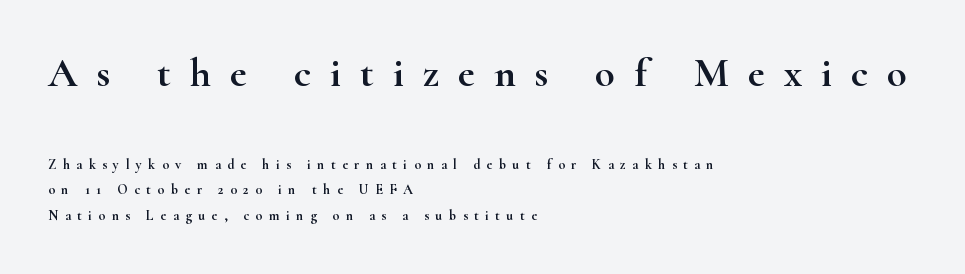
{"serif": "yes", "italic": "no", "width": "wide", "stroke_contrast": "high", "x_height": "small", "monospaced": "no", "underline": "no", "align": "left", "line_spacing_ratio": 1.83, "letter_spacing": "wide", "letter_spacing_em": 0.46, "larger_block": "first", "size_ratio": 2.93, "glyph_px": 41}
